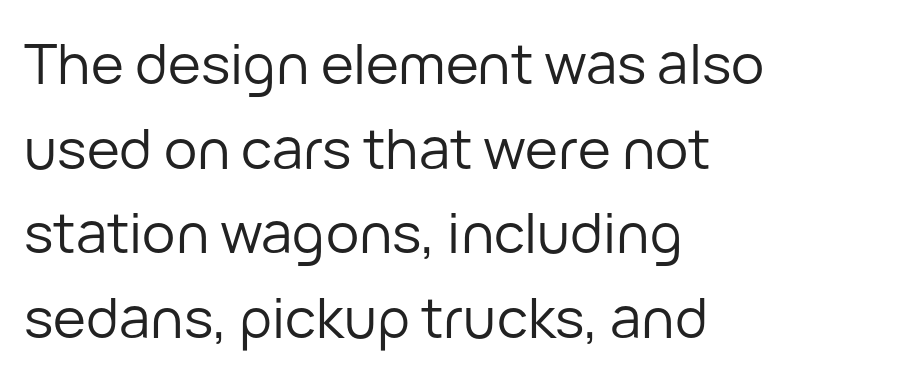
Q: Is the text bold? A: No.
Q: Is the text italic (slanted)? A: No, it is upright.
Q: Is the typeface a serif or a sans-serif typeface? A: Sans-serif.
Q: Is the text underlined? A: No.
Q: How is the paragraph aligned? A: Left-aligned.
Q: Is the spacing between letters normal or unusually wide? A: Normal.
Q: Is the spacing between lines tight, normal or loose? A: Normal.
Q: Width (condensed, normal, or wide)? A: Normal.
Q: Stroke contrast? A: Low.
Q: x-height? A: Medium.
Q: Monospaced? A: No.
